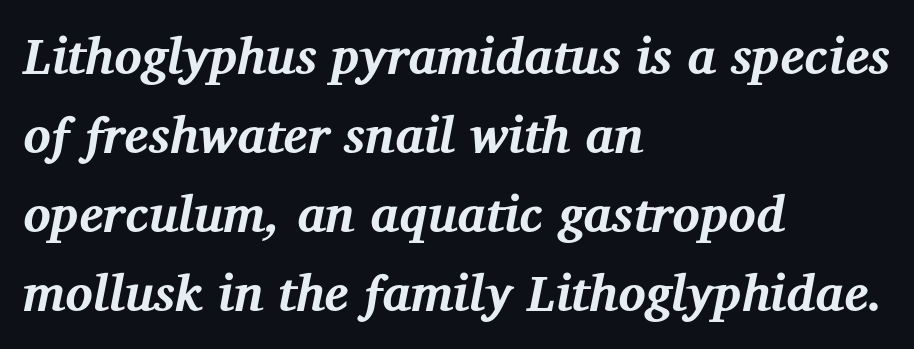
Q: Is the text bold? A: Yes.
Q: Is the text italic (slanted)? A: Yes, it leans right by about 12 degrees.
Q: Is the typeface a serif or a sans-serif typeface? A: Serif.
Q: Is the text underlined? A: No.
Q: How is the paragraph aligned? A: Left-aligned.
Q: Is the spacing between letters normal or unusually wide? A: Normal.
Q: Is the spacing between lines tight, normal or loose? A: Normal.
Q: Width (condensed, normal, or wide)? A: Normal.
Q: Stroke contrast? A: Medium.
Q: x-height? A: Medium.
Q: Monospaced? A: No.
